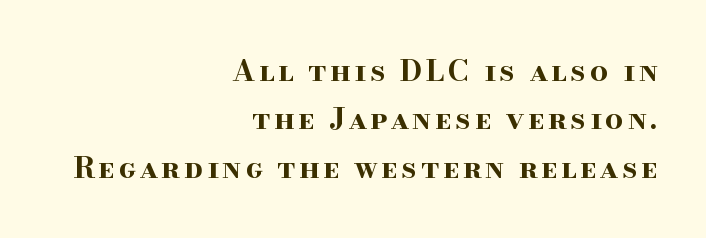
Q: Is the text bold? A: Yes.
Q: Is the text italic (slanted)? A: No, it is upright.
Q: Is the typeface a serif or a sans-serif typeface? A: Serif.
Q: Is the text underlined? A: No.
Q: How is the paragraph aligned? A: Right-aligned.
Q: Is the spacing between lines tight, normal or loose? A: Normal.
Q: Width (condensed, normal, or wide)? A: Wide.
Q: Stroke contrast? A: High.
Q: x-height? A: Small.
Q: Monospaced? A: No.
